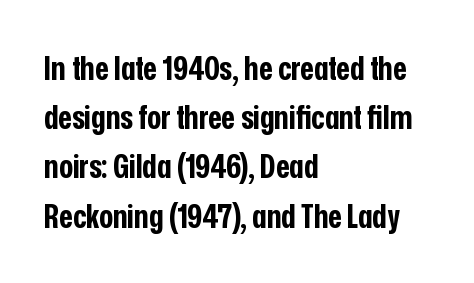
{"serif": "no", "italic": "no", "bold": "yes", "weight": "bold", "width": "condensed", "stroke_contrast": "low", "x_height": "medium", "monospaced": "no", "underline": "no", "align": "left", "line_spacing": "normal", "line_spacing_ratio": 1.49, "letter_spacing": "normal", "letter_spacing_em": 0.0, "glyph_px": 33}
